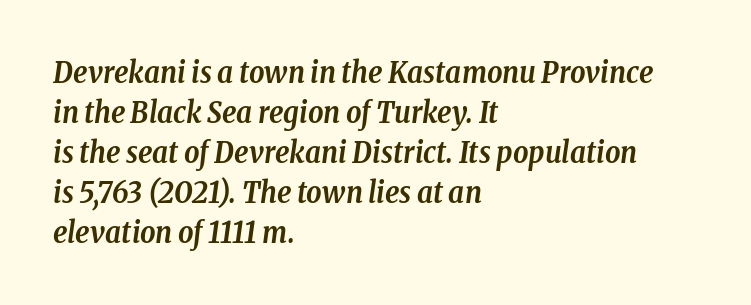
The lines in this sample share a left origin and differ only in where they stop. Glyph-to-glyph distance matches everyday printed text. Character widths vary here, with narrow letters taking less room than wide ones. Regarding serifs, this sample has them. Any mark beneath the type? The region is blank.
